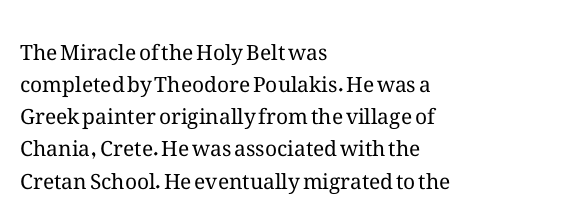
Is the block centered? No — it sits flush against the left margin. Honestly, the row spacing looks completely unremarkable. Check under the words: just untouched page. Ascenders rise straight up at ninety degrees. Nobody touched the tracking dial on this one.
